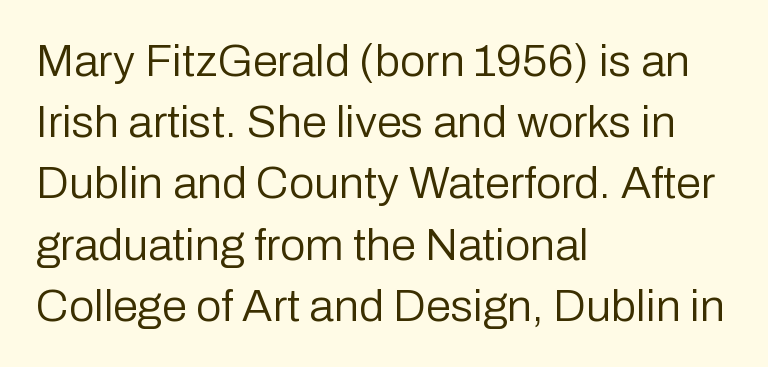
{"serif": "no", "italic": "no", "bold": "no", "weight": "regular", "width": "normal", "stroke_contrast": "low", "x_height": "medium", "monospaced": "no", "underline": "no", "align": "left", "line_spacing": "normal", "line_spacing_ratio": 1.36, "letter_spacing": "normal", "letter_spacing_em": 0.0, "glyph_px": 45}
